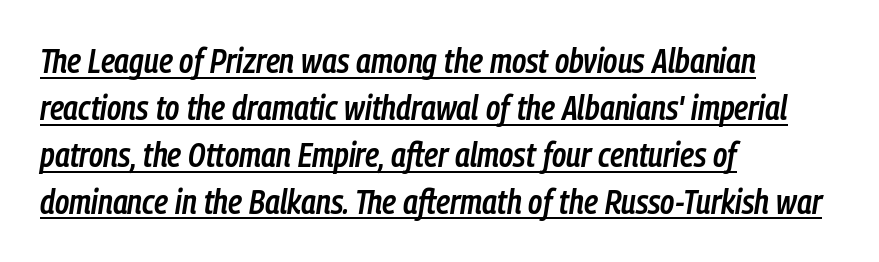
Q: Is the text bold? A: Semi-bold.
Q: Is the text italic (slanted)? A: Yes, it leans right by about 9 degrees.
Q: Is the text underlined? A: Yes.
Q: How is the paragraph aligned? A: Left-aligned.
Q: Is the spacing between letters normal or unusually wide? A: Normal.
Q: Is the spacing between lines tight, normal or loose? A: Normal.
Q: Width (condensed, normal, or wide)? A: Condensed.
Q: Stroke contrast? A: Low.
Q: x-height? A: Medium.
Q: Monospaced? A: No.
